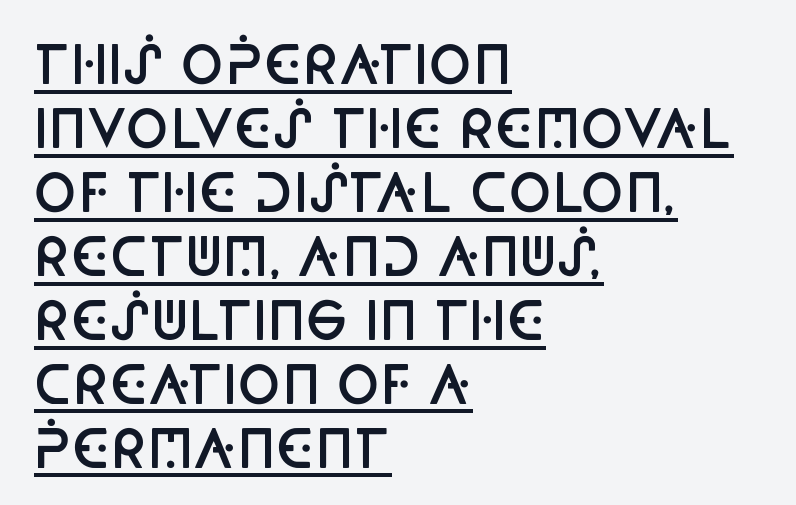
The typography opts for an upright posture over an oblique one. Typographically, this falls in the sans-serif category. Like a heading marked for emphasis, these lines bear an underscore. Semibold letterforms, between regular and bold. The gaps between neighbouring characters are ordinary and unremarkable. The passage shown is typed in a proportional face where columns would drift.
